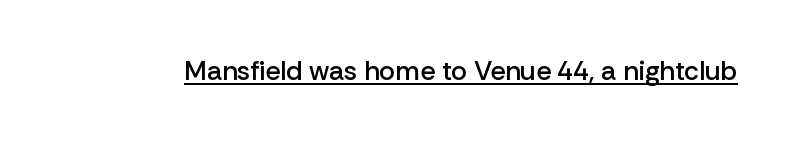
The gaps between neighbouring characters are ordinary and unremarkable. Summary of weight: moderately heavy, a semibold. The glyphs are accompanied by a horizontal stroke just below them. Ascenders rise straight up at ninety degrees.
